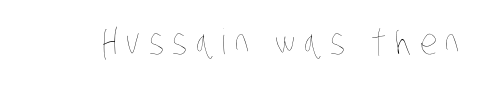
{"bold": "no", "weight": "thin", "width": "condensed", "stroke_contrast": "low", "x_height": "large", "monospaced": "no", "underline": "no", "letter_spacing": "wide", "letter_spacing_em": 0.24, "glyph_px": 35}
